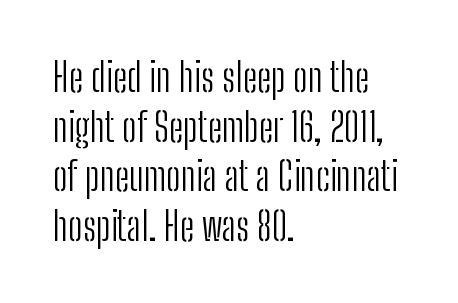
What stands out about the letter spacing? Nothing — it is the standard amount. Evenly set lines give the paragraph a standard silhouette. Alignment: flush left. Notice how the stems are strictly vertical — no italics here. Descenders hang freely into open space. The letterforms sit at book weight or below.
